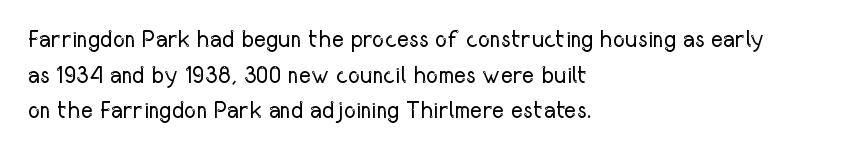
Baseline-to-baseline distance is the conventional proportion of letter height. The passage is arranged the way most books set body copy — flush left. The glyphs are unaccompanied by any horizontal stroke below them. The gaps between neighbouring characters are ordinary and unremarkable.
